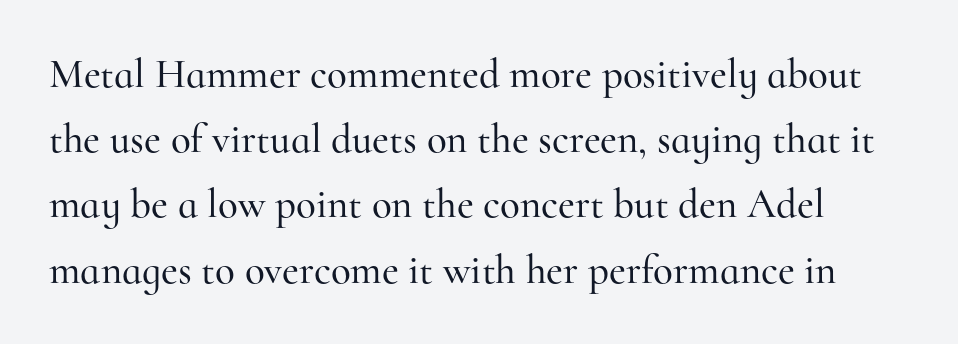
Q: Is the text italic (slanted)? A: No, it is upright.
Q: Is the typeface a serif or a sans-serif typeface? A: Serif.
Q: Is the text underlined? A: No.
Q: Is the spacing between letters normal or unusually wide? A: Normal.
Q: Is the spacing between lines tight, normal or loose? A: Normal.
Q: Width (condensed, normal, or wide)? A: Normal.
Q: Stroke contrast? A: High.
Q: x-height? A: Small.
Q: Monospaced? A: No.
